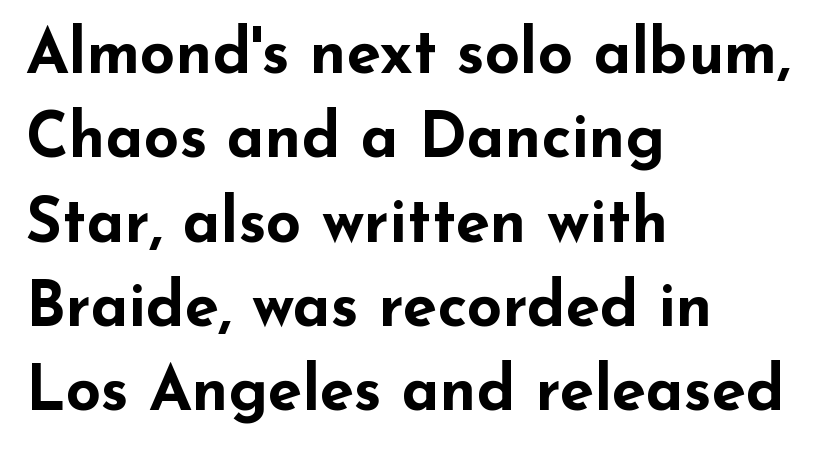
{"serif": "no", "italic": "no", "bold": "yes", "weight": "bold", "width": "wide", "stroke_contrast": "low", "x_height": "small", "monospaced": "no", "underline": "no", "align": "left", "line_spacing": "normal", "line_spacing_ratio": 1.36, "letter_spacing": "normal", "letter_spacing_em": 0.0, "glyph_px": 62}
